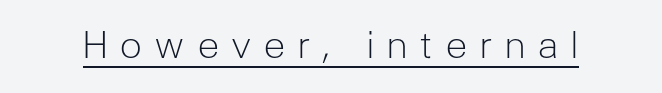
No extra ink here — the face is not bold. Serifs: no, the terminals of the letterforms are clean. Glance below the letters and you will spot a drawn line. Spacing verdict: proportional, widths tailored to each character.
